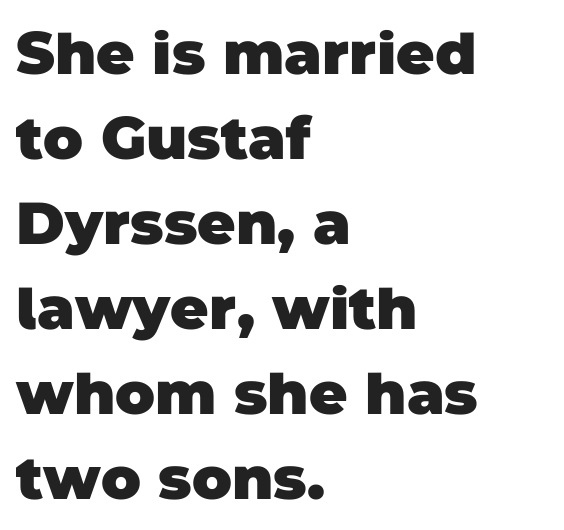
Here the designer chose a conventional face with non-uniform glyph widths. Letterform terminals end flat and unadorned throughout the passage. The area under the type is left untouched. Students, this is bold: see how much ink each stroke carries.
